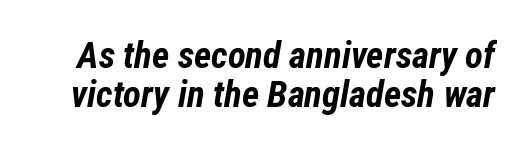
The image shows 37 px bold, condensed type, italic (leaning right); set tight line spacing (1.05x), normal letter spacing, not underlined; low stroke contrast and a medium x-height.
